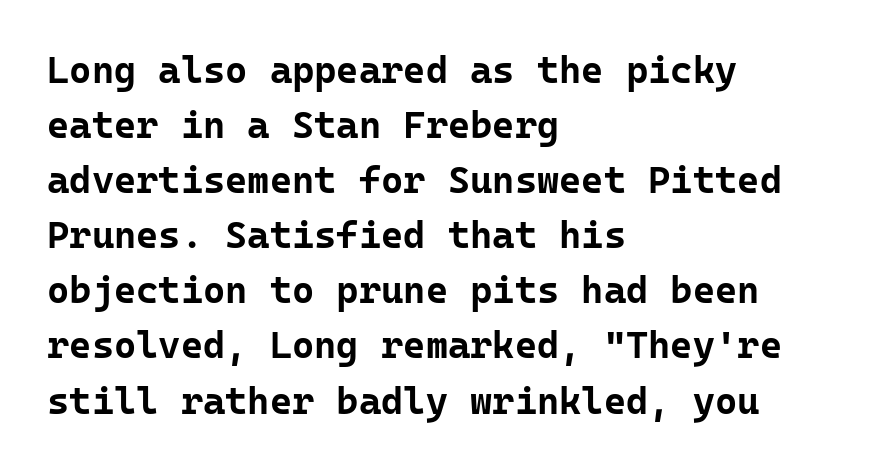
{"serif": "no", "italic": "no", "bold": "yes", "weight": "bold", "width": "normal", "stroke_contrast": "low", "x_height": "medium", "monospaced": "yes", "underline": "no", "align": "left", "line_spacing": "normal", "line_spacing_ratio": 1.45, "letter_spacing": "normal", "letter_spacing_em": 0.0, "glyph_px": 38}
